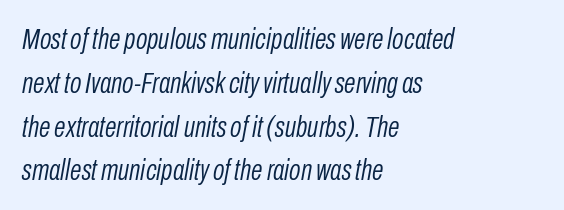
Horizontal alignment here is leftward, the default for most running prose. You could call the tracking neutral — neither tight nor loose. The passage shown leans; its letterforms are oblique. Regarding leading, the lines here are spaced in the standard way. Check the space under the baseline: it is left empty. A quiet, ordinary-to-light weight characterises the typeface.
